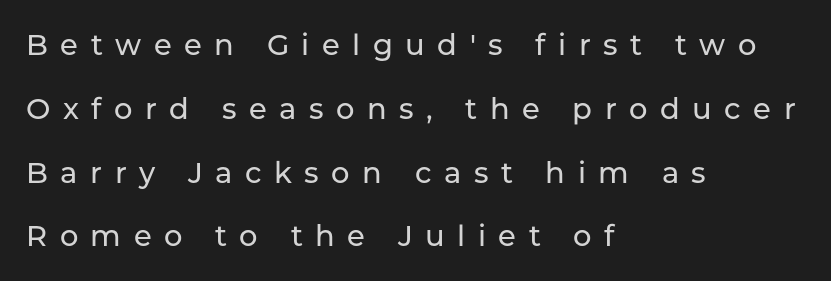
The image shows 29 px sans-serif type, upright; set left-aligned, loose line spacing (2.2x), unusually wide letter spacing (+0.43 em), not underlined; low stroke contrast and a medium x-height.
